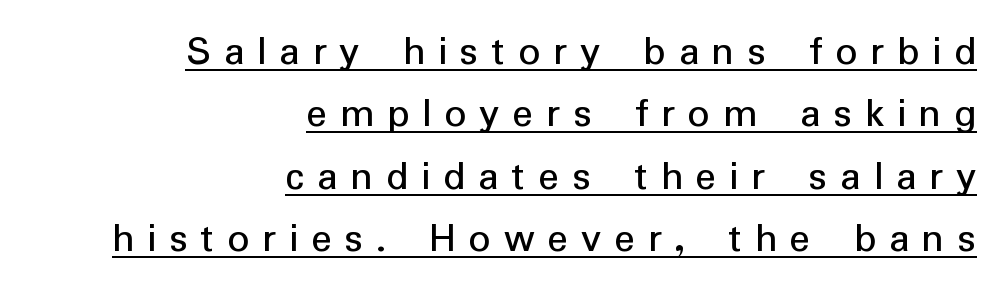
The image shows 43 px regular-weight sans-serif type, upright; set right-aligned, normal line spacing (1.45x), unusually wide letter spacing (+0.3 em), underlined; low stroke contrast and a medium x-height.
